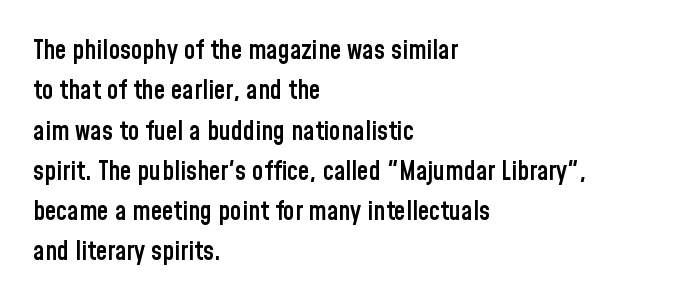
Q: Is the text bold? A: Semi-bold.
Q: Is the text italic (slanted)? A: No, it is upright.
Q: Is the text underlined? A: No.
Q: How is the paragraph aligned? A: Left-aligned.
Q: Is the spacing between letters normal or unusually wide? A: Normal.
Q: Is the spacing between lines tight, normal or loose? A: Normal.
